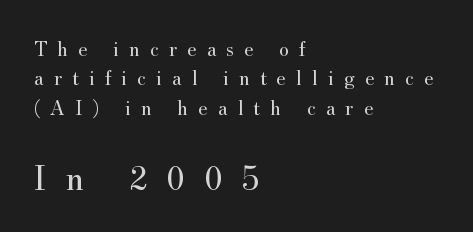
The passage shown is not underscored anywhere. This sample has the flowing, uneven cadence of proportional lettering. One glance says typical: line gaps are just what's usual. Short note: letters widely spaced.
